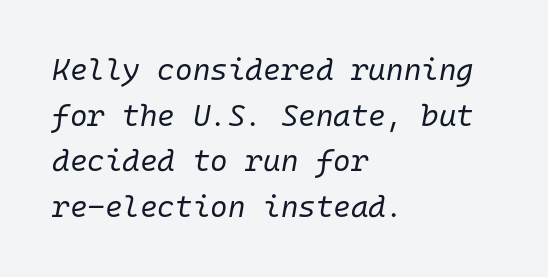
Q: Is the text bold? A: No.
Q: Is the text italic (slanted)? A: Yes, it leans right by about 10 degrees.
Q: Is the text underlined? A: No.
Q: How is the paragraph aligned? A: Left-aligned.
Q: Is the spacing between letters normal or unusually wide? A: Normal.
Q: Is the spacing between lines tight, normal or loose? A: Normal.
Q: Width (condensed, normal, or wide)? A: Normal.
Q: Stroke contrast? A: Low.
Q: x-height? A: Medium.
Q: Monospaced? A: Yes.
